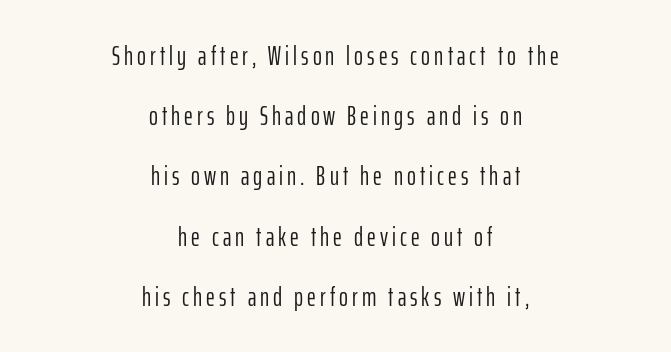
The image shows 27 px text type, upright; set centered, loose line spacing (2.23x), not underlined.
